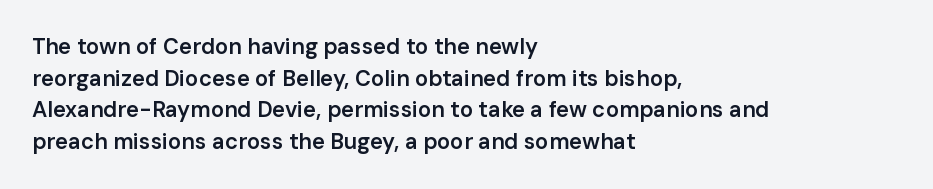
Q: Is the text bold? A: Semi-bold.
Q: Is the text italic (slanted)? A: No, it is upright.
Q: Is the text underlined? A: No.
Q: How is the paragraph aligned? A: Left-aligned.
Q: Is the spacing between letters normal or unusually wide? A: Normal.
Q: Is the spacing between lines tight, normal or loose? A: Normal.
